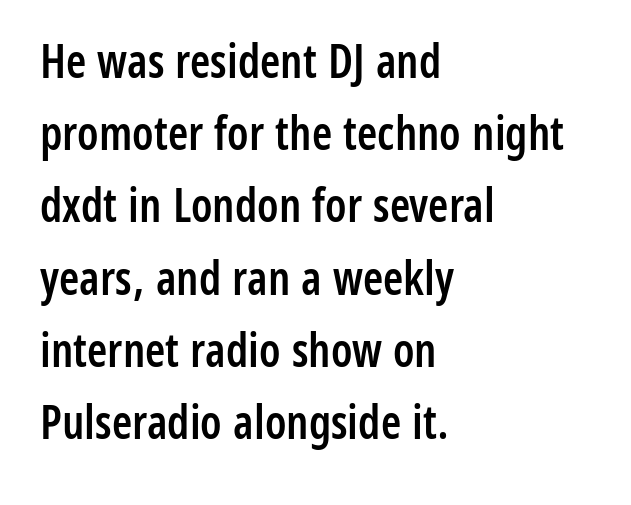
The image shows 46 px semibold, condensed sans-serif type, upright; set left-aligned, normal line spacing (1.57x), normal letter spacing, not underlined; low stroke contrast and a medium x-height.
